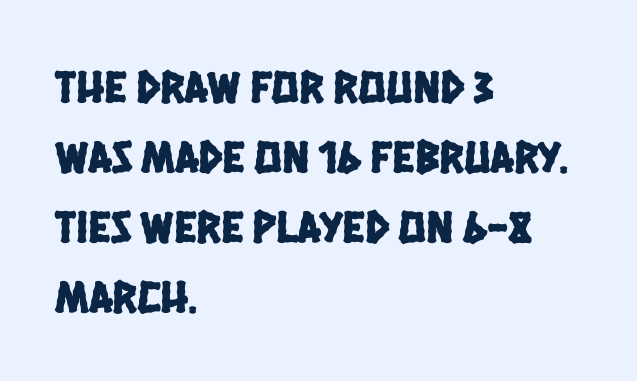
The image shows 46 px condensed sans-serif type; set left-aligned, normal line spacing (1.52x), normal letter spacing, not underlined; low stroke contrast and a large x-height.
